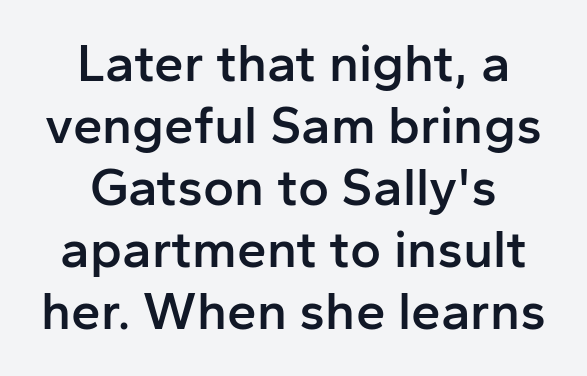
Q: Is the text bold? A: Semi-bold.
Q: Is the text italic (slanted)? A: No, it is upright.
Q: Is the typeface a serif or a sans-serif typeface? A: Sans-serif.
Q: Is the text underlined? A: No.
Q: How is the paragraph aligned? A: Centered.
Q: Is the spacing between letters normal or unusually wide? A: Normal.
Q: Width (condensed, normal, or wide)? A: Normal.
Q: Stroke contrast? A: Low.
Q: x-height? A: Medium.
Q: Monospaced? A: No.
